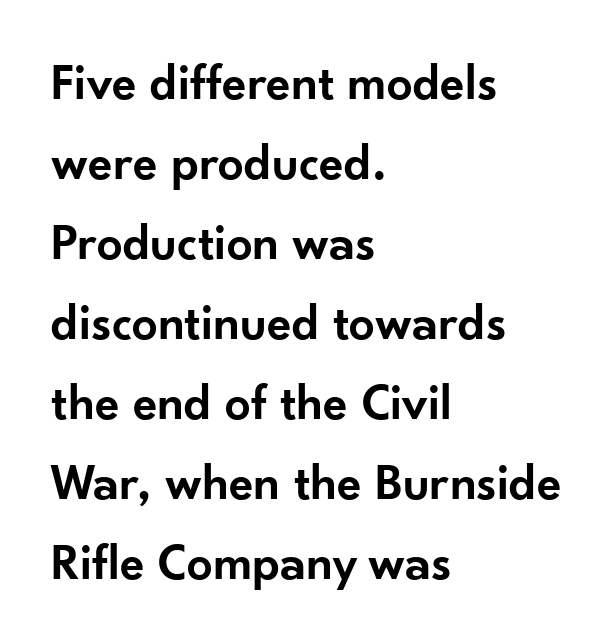
Q: Is the text bold? A: Semi-bold.
Q: Is the text italic (slanted)? A: No, it is upright.
Q: Is the typeface a serif or a sans-serif typeface? A: Sans-serif.
Q: Is the text underlined? A: No.
Q: How is the paragraph aligned? A: Left-aligned.
Q: Is the spacing between letters normal or unusually wide? A: Normal.
Q: Is the spacing between lines tight, normal or loose? A: Normal.
Q: Width (condensed, normal, or wide)? A: Normal.
Q: Stroke contrast? A: Low.
Q: x-height? A: Small.
Q: Monospaced? A: No.
